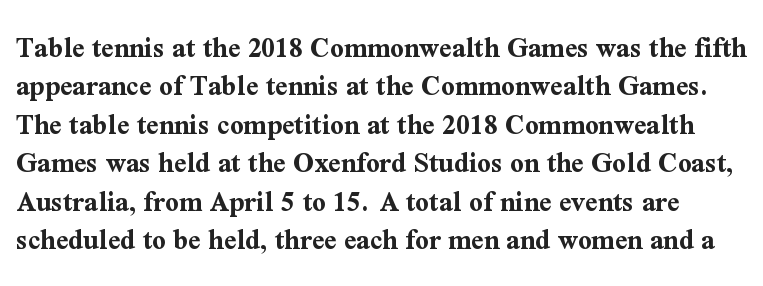
The image shows 30 px bold serif type, upright; set normal line spacing (1.28x), normal letter spacing, not underlined; medium stroke contrast and a medium x-height.
